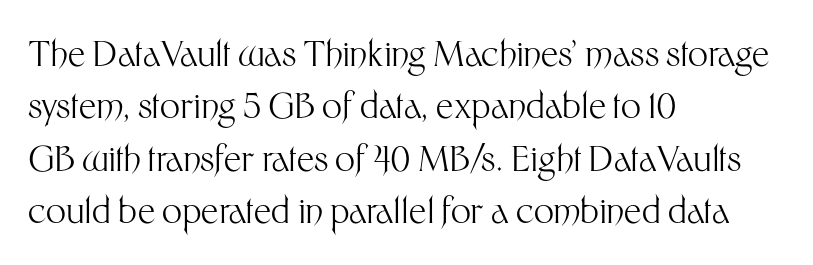
Q: Is the text bold? A: No.
Q: Is the text italic (slanted)? A: No, it is upright.
Q: Is the typeface a serif or a sans-serif typeface? A: Sans-serif.
Q: Is the text underlined? A: No.
Q: How is the paragraph aligned? A: Left-aligned.
Q: Is the spacing between letters normal or unusually wide? A: Normal.
Q: Is the spacing between lines tight, normal or loose? A: Normal.
Q: Width (condensed, normal, or wide)? A: Normal.
Q: Stroke contrast? A: Medium.
Q: x-height? A: Medium.
Q: Monospaced? A: No.
